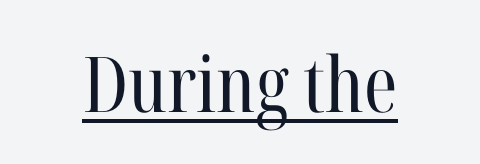
Q: Is the text bold? A: No.
Q: Is the text italic (slanted)? A: No, it is upright.
Q: Is the typeface a serif or a sans-serif typeface? A: Serif.
Q: Is the text underlined? A: Yes.
Q: How is the paragraph aligned? A: Centered.
Q: Is the spacing between letters normal or unusually wide? A: Normal.
Q: Width (condensed, normal, or wide)? A: Condensed.
Q: Stroke contrast? A: High.
Q: x-height? A: Medium.
Q: Monospaced? A: No.
